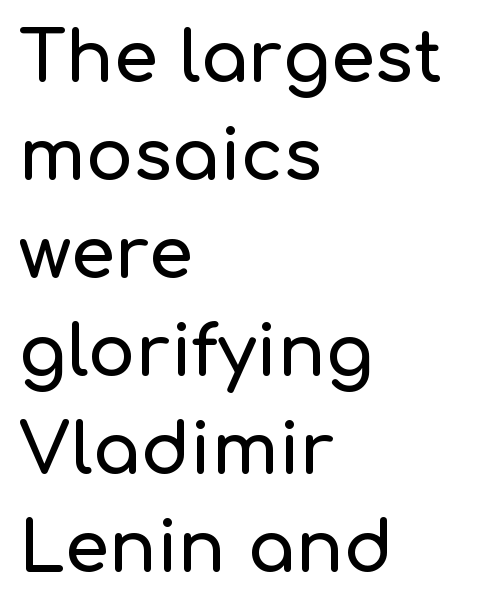
{"serif": "no", "italic": "no", "width": "normal", "stroke_contrast": "low", "x_height": "medium", "monospaced": "no", "underline": "no", "align": "left", "line_spacing": "normal", "line_spacing_ratio": 1.38, "letter_spacing": "normal", "letter_spacing_em": 0.0, "glyph_px": 71}
